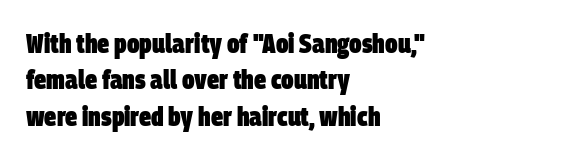
Q: Is the text bold? A: Yes.
Q: Is the text underlined? A: No.
Q: How is the paragraph aligned? A: Left-aligned.
Q: Is the spacing between letters normal or unusually wide? A: Normal.
Q: Is the spacing between lines tight, normal or loose? A: Normal.
